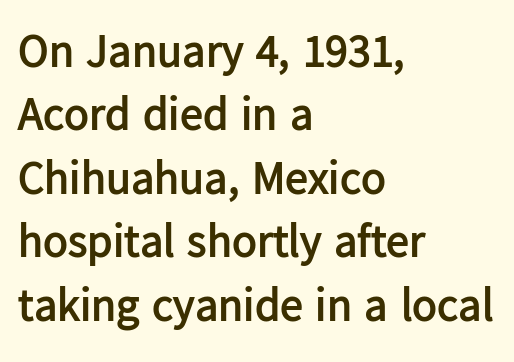
{"serif": "no", "italic": "no", "bold": "yes", "weight": "semibold", "width": "normal", "stroke_contrast": "low", "x_height": "medium", "monospaced": "no", "underline": "no", "align": "left", "line_spacing": "normal", "line_spacing_ratio": 1.38, "letter_spacing": "normal", "letter_spacing_em": 0.0, "glyph_px": 46}
